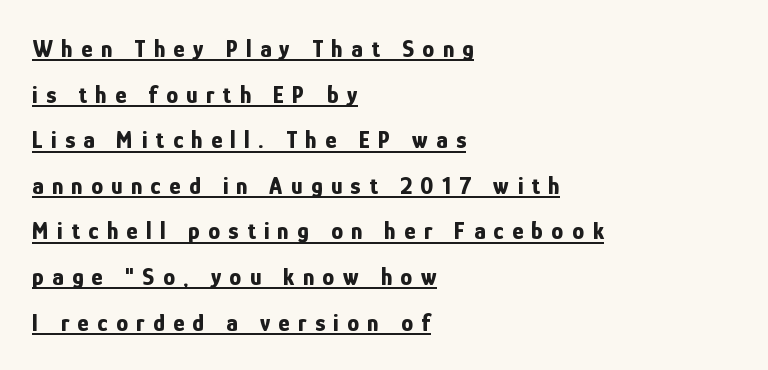
The image shows 24 px bold type, upright; set left-aligned, loose line spacing (1.9x), unusually wide letter spacing (+0.35 em), underlined.
